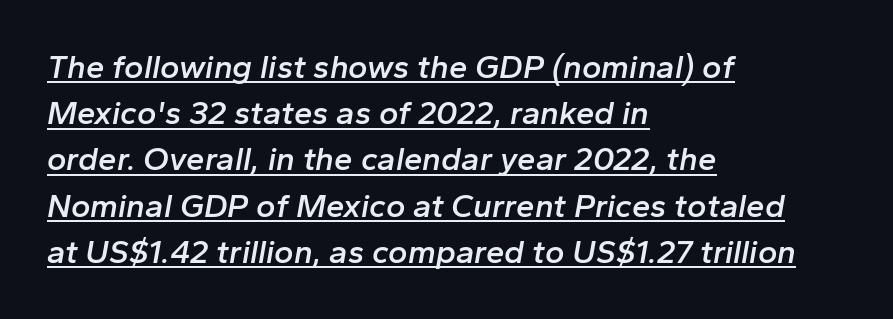
Q: Is the text bold? A: Semi-bold.
Q: Is the text italic (slanted)? A: Yes, it leans right by about 10 degrees.
Q: Is the text underlined? A: Yes.
Q: How is the paragraph aligned? A: Left-aligned.
Q: Is the spacing between letters normal or unusually wide? A: Normal.
Q: Is the spacing between lines tight, normal or loose? A: Normal.
Q: Width (condensed, normal, or wide)? A: Normal.
Q: Stroke contrast? A: Low.
Q: x-height? A: Medium.
Q: Monospaced? A: No.
